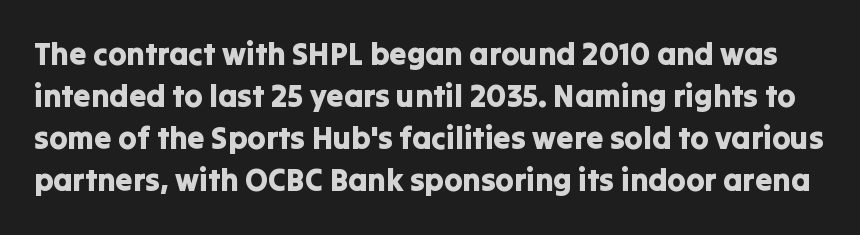
The image shows 31 px sans-serif type, upright; set normal line spacing (1.36x), normal letter spacing, not underlined; low stroke contrast and a medium x-height.
